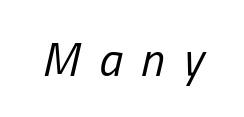
The image shows 47 px regular-weight, condensed type, italic (leaning right); set unusually wide letter spacing (+0.4 em), not underlined; low stroke contrast and a medium x-height.
